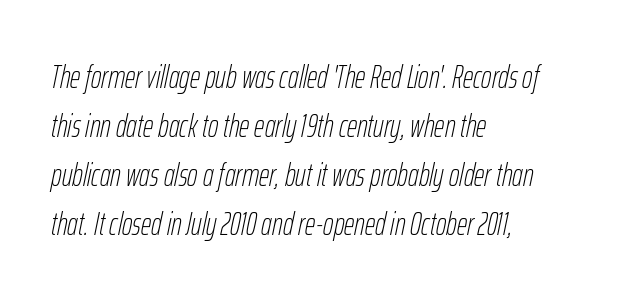
{"italic": "yes", "lean": "right", "slant_degrees": 12, "bold": "no", "weight": "thin", "width": "condensed", "stroke_contrast": "low", "x_height": "medium", "monospaced": "no", "underline": "no", "align": "left", "line_spacing": "normal", "line_spacing_ratio": 1.53, "letter_spacing": "normal", "letter_spacing_em": 0.0, "glyph_px": 32}
